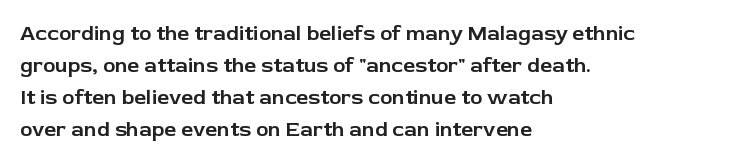
Q: Is the text italic (slanted)? A: No, it is upright.
Q: Is the text underlined? A: No.
Q: How is the paragraph aligned? A: Left-aligned.
Q: Is the spacing between letters normal or unusually wide? A: Normal.
Q: Is the spacing between lines tight, normal or loose? A: Normal.
